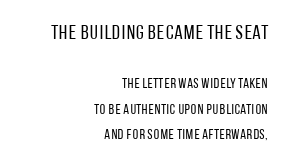
{"italic": "no", "bold": "no", "underline": "no", "align": "right", "line_spacing_ratio": 1.84, "letter_spacing": "normal", "letter_spacing_em": 0.0, "larger_block": "first", "size_ratio": 1.43, "glyph_px": 20}
